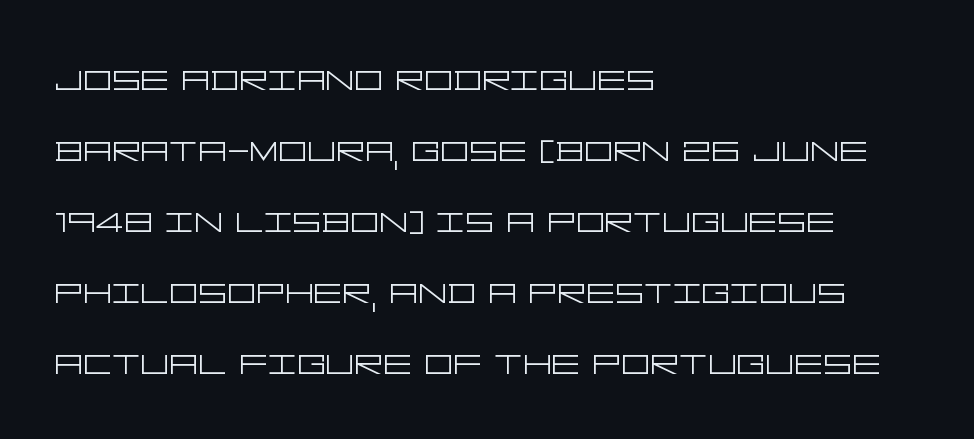
{"serif": "no", "italic": "no", "bold": "no", "weight": "light", "width": "wide", "stroke_contrast": "low", "x_height": "large", "underline": "no", "align": "left", "line_spacing": "normal", "line_spacing_ratio": 1.58, "letter_spacing": "normal", "letter_spacing_em": 0.0, "glyph_px": 45}
